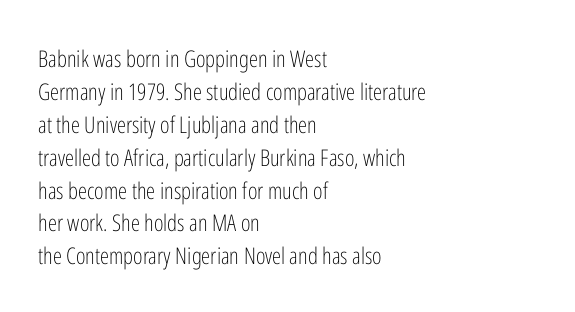
The image shows 23 px text type, upright; set left-aligned, normal line spacing (1.43x), normal letter spacing, not underlined.
